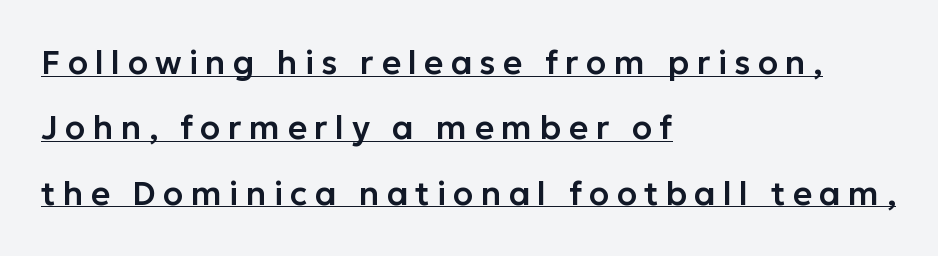
Typographically, this falls in the sans-serif category. In terms of letterspacing, this is a distinctly airy, spread setting. Do the characters align in a grid? No, the font is proportional. What's the leading like? Stretched, with rows far apart. Each line starts at the same left margin while the right side varies.
